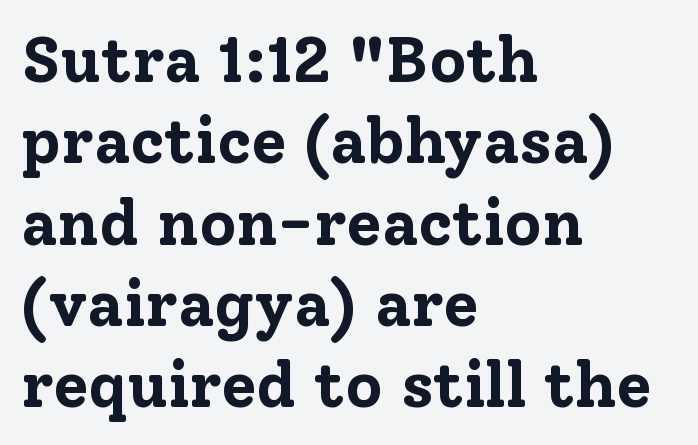
Q: Is the text bold? A: Yes.
Q: Is the text italic (slanted)? A: No, it is upright.
Q: Is the typeface a serif or a sans-serif typeface? A: Serif.
Q: Is the text underlined? A: No.
Q: How is the paragraph aligned? A: Left-aligned.
Q: Is the spacing between letters normal or unusually wide? A: Normal.
Q: Is the spacing between lines tight, normal or loose? A: Normal.
Q: Width (condensed, normal, or wide)? A: Normal.
Q: Stroke contrast? A: Low.
Q: x-height? A: Medium.
Q: Monospaced? A: No.
